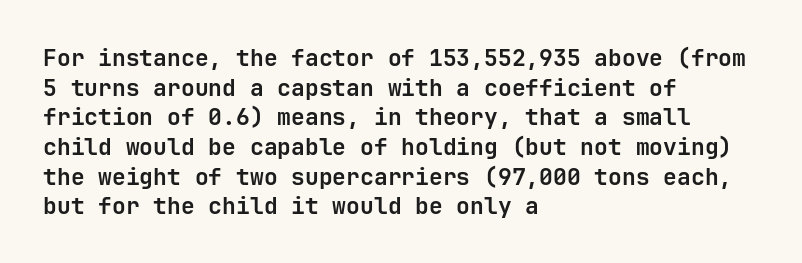
The image shows 23 px bold type, upright; set left-aligned, normal line spacing (1.29x), normal letter spacing, not underlined.
